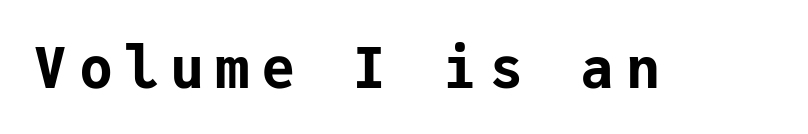
{"serif": "no", "italic": "no", "bold": "yes", "weight": "bold", "width": "normal", "stroke_contrast": "low", "x_height": "medium", "monospaced": "yes", "underline": "no", "letter_spacing": "wide", "letter_spacing_em": 0.2, "glyph_px": 57}
